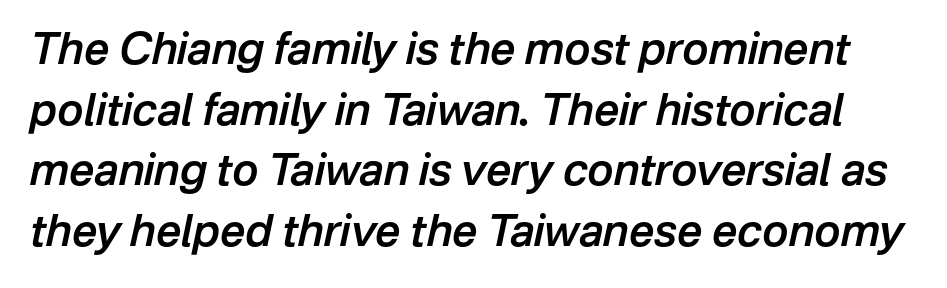
The image shows 44 px semibold type, italic (leaning right); set normal line spacing (1.38x), normal letter spacing, not underlined; low stroke contrast and a medium x-height.
